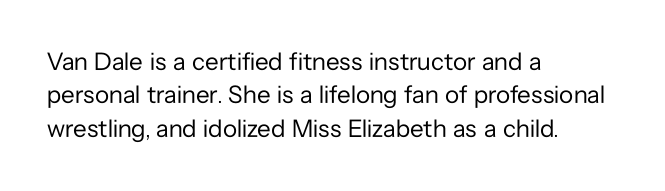
The image shows 25 px text type, upright; set left-aligned, normal line spacing (1.34x), normal letter spacing, not underlined.
